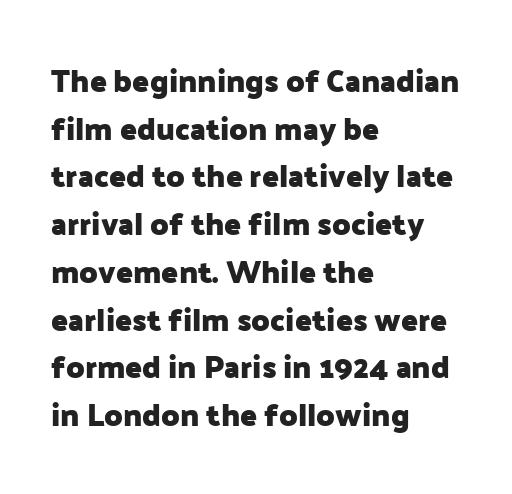
Q: Is the text bold? A: Yes.
Q: Is the text italic (slanted)? A: No, it is upright.
Q: Is the typeface a serif or a sans-serif typeface? A: Sans-serif.
Q: Is the text underlined? A: No.
Q: How is the paragraph aligned? A: Left-aligned.
Q: Is the spacing between letters normal or unusually wide? A: Normal.
Q: Is the spacing between lines tight, normal or loose? A: Normal.
Q: Width (condensed, normal, or wide)? A: Normal.
Q: Stroke contrast? A: Low.
Q: x-height? A: Medium.
Q: Monospaced? A: No.
